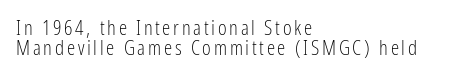
The image shows 21 px text type, upright; set left-aligned, tight line spacing (0.97x), not underlined.
